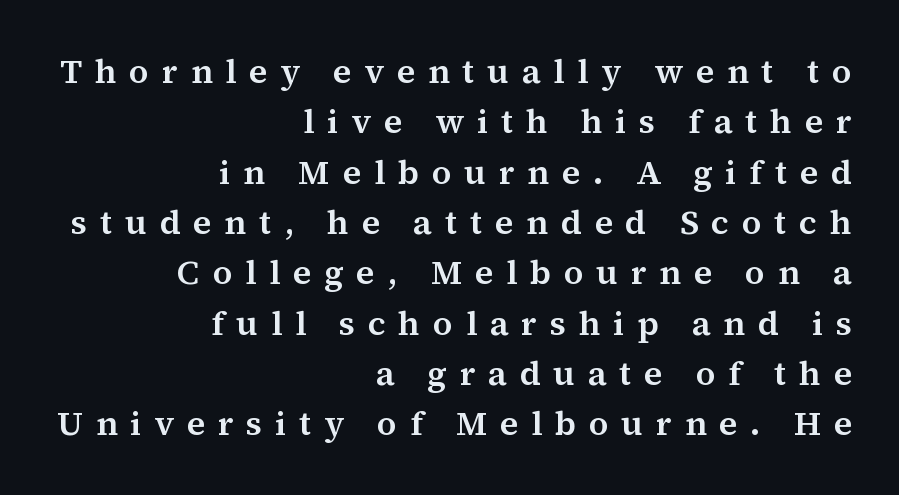
The image shows 34 px serif type, upright; set right-aligned, normal line spacing (1.48x), unusually wide letter spacing (+0.37 em), not underlined; medium stroke contrast and a medium x-height.
